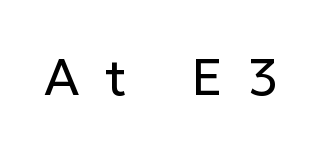
The image shows 52 px regular-weight sans-serif type, upright; set unusually wide letter spacing (+0.49 em), not underlined; low stroke contrast and a medium x-height.
